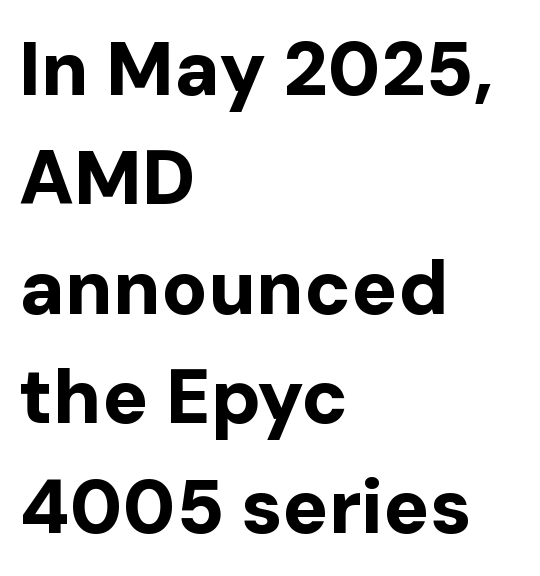
The image shows 76 px bold sans-serif type, upright; set left-aligned, normal line spacing (1.44x), normal letter spacing, not underlined; low stroke contrast and a medium x-height.
